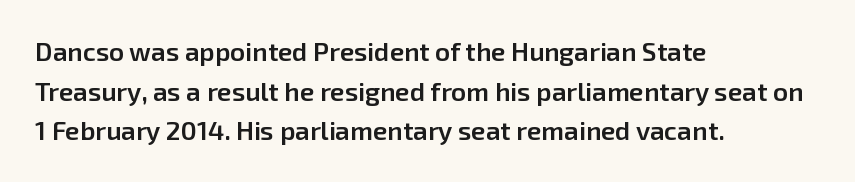
Q: Is the text bold? A: Semi-bold.
Q: Is the text italic (slanted)? A: No, it is upright.
Q: Is the text underlined? A: No.
Q: How is the paragraph aligned? A: Left-aligned.
Q: Is the spacing between letters normal or unusually wide? A: Normal.
Q: Is the spacing between lines tight, normal or loose? A: Normal.
